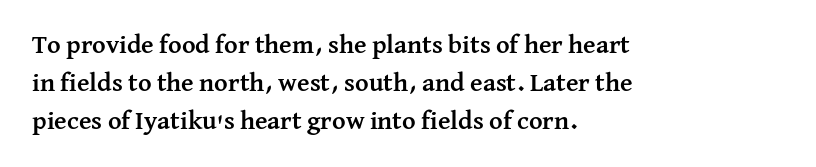
{"italic": "no", "bold": "yes", "underline": "no", "align": "left", "line_spacing": "normal", "line_spacing_ratio": 1.46, "letter_spacing": "normal", "letter_spacing_em": 0.0, "glyph_px": 26}
